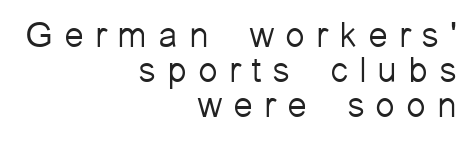
The image shows 36 px light sans-serif type, upright; set right-aligned, tight line spacing (0.97x), unusually wide letter spacing (+0.3 em), not underlined; low stroke contrast and a medium x-height.
